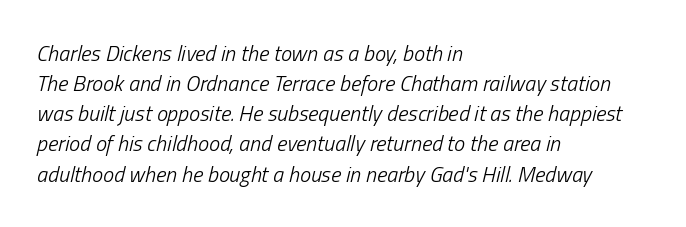
Stems here are at most as thick as an everyday book face. Honestly, the row spacing looks completely unremarkable. This rendering features lettering with no underline. This rendering uses left alignment, leaving the right contour irregular. What stands out about the letter spacing? Nothing — it is the standard amount. The passage shown leans; its letterforms are oblique.
